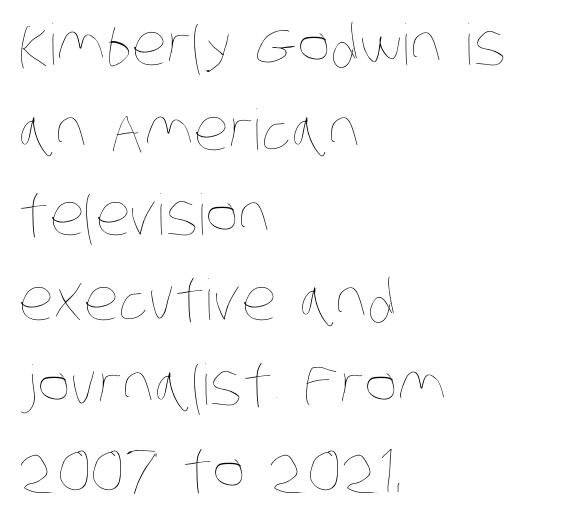
Q: Is the text bold? A: No.
Q: Is the text underlined? A: No.
Q: How is the paragraph aligned? A: Left-aligned.
Q: Is the spacing between letters normal or unusually wide? A: Normal.
Q: Is the spacing between lines tight, normal or loose? A: Normal.
Q: Width (condensed, normal, or wide)? A: Condensed.
Q: Stroke contrast? A: Low.
Q: x-height? A: Large.
Q: Monospaced? A: No.
